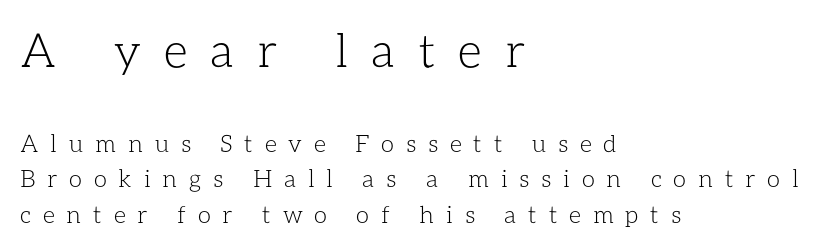
The image shows 47 px light type, upright; set left-aligned, normal line spacing (1.49x), unusually wide letter spacing (+0.49 em), not underlined; the first (top) block is 1.96x larger; low stroke contrast and a medium x-height.
